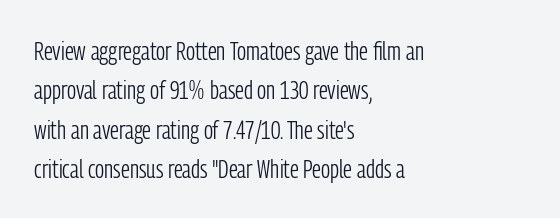
The image shows 26 px text type, upright; set left-aligned, normal line spacing (1.51x), normal letter spacing, not underlined.
